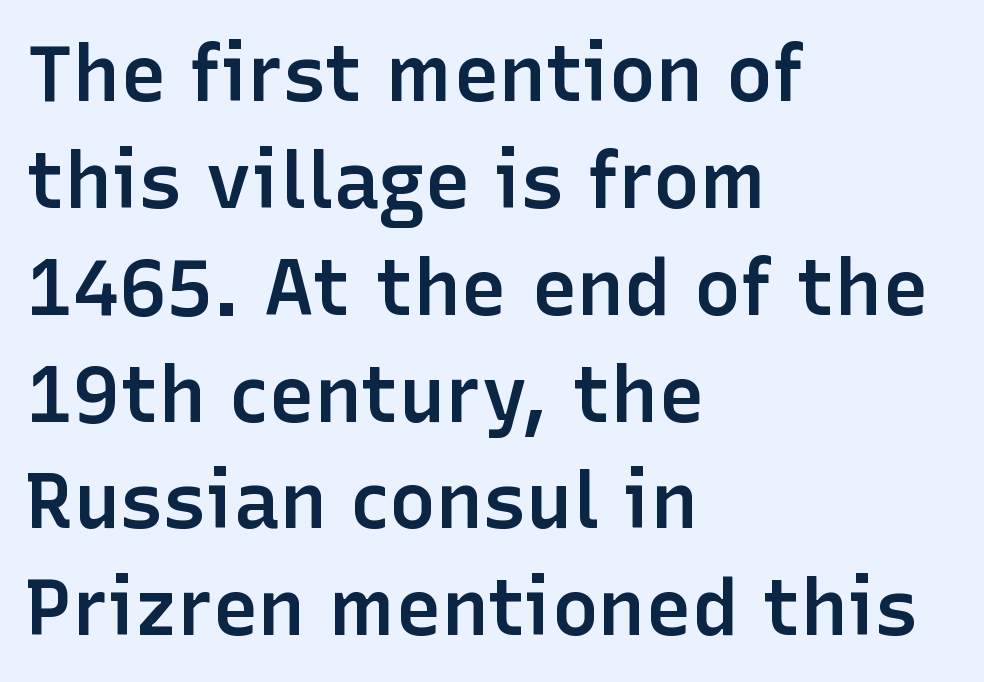
The image shows 78 px semibold sans-serif type, upright; set left-aligned, normal line spacing (1.37x), normal letter spacing, not underlined; low stroke contrast and a medium x-height.
